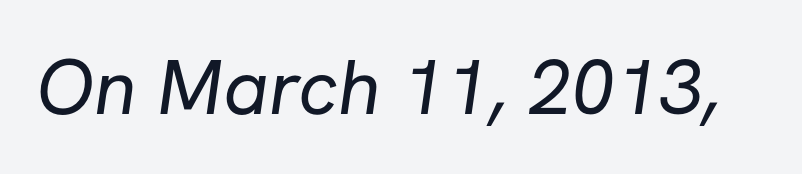
The image shows 78 px regular-weight sans-serif type; set normal letter spacing, not underlined; low stroke contrast and a medium x-height.
